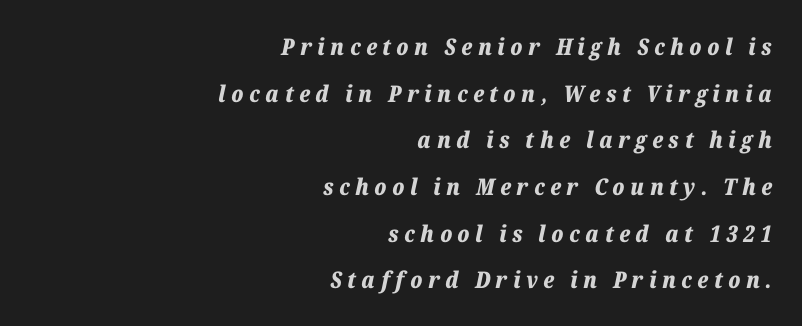
{"italic": "yes", "lean": "right", "slant_degrees": 12, "bold": "yes", "underline": "no", "align": "right", "line_spacing": "loose", "line_spacing_ratio": 2.03, "letter_spacing": "wide", "letter_spacing_em": 0.24, "glyph_px": 23}
